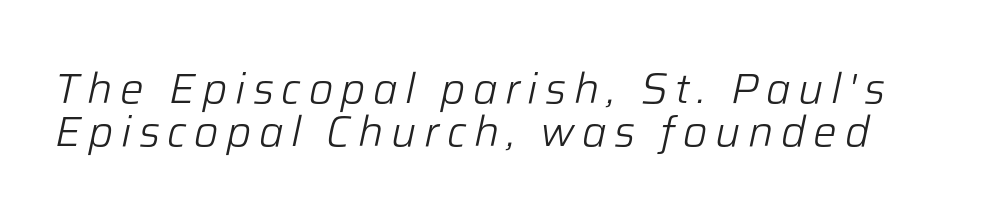
Proportional: the letters do not fall into vertical columns. Reading down the column, the eye jumps only a short way to each next line. Is the stroke heavy? The answer is a plain regular-or-lighter. The passage shown leans; its letterforms are oblique. The passage shown is not underscored anywhere.
